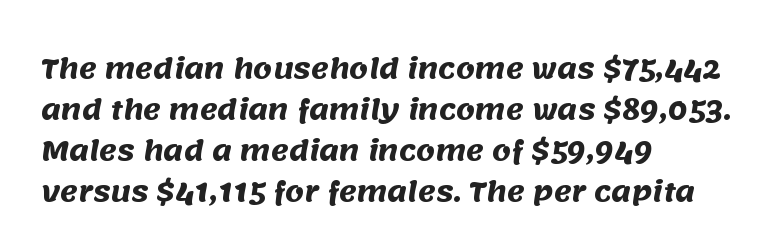
Q: Is the text bold? A: Yes.
Q: Is the text underlined? A: No.
Q: How is the paragraph aligned? A: Left-aligned.
Q: Is the spacing between letters normal or unusually wide? A: Normal.
Q: Is the spacing between lines tight, normal or loose? A: Normal.
